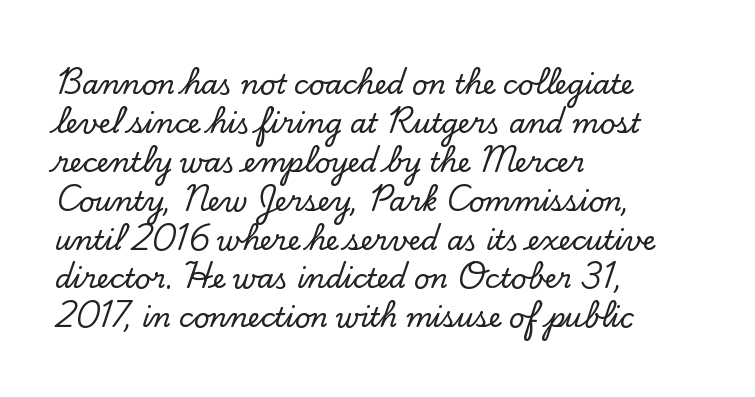
The image shows 27 px text type; set left-aligned, normal line spacing (1.44x), normal letter spacing, not underlined.
